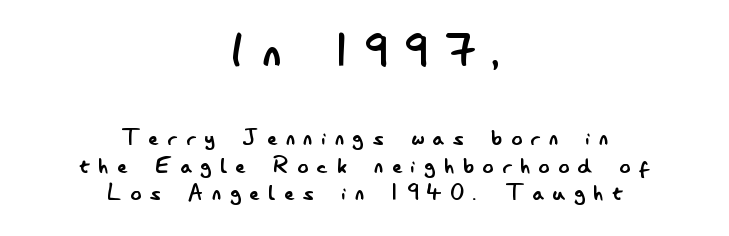
Posture: upright roman. Closely set lines give the paragraph a compact silhouette. A bare baseline throughout the passage. The typesetting does not lean heavy: it is not bold. Two sizes are in play, and the larger belongs to the first block. Is this a sans? Yes — the strokes have no serifs.
